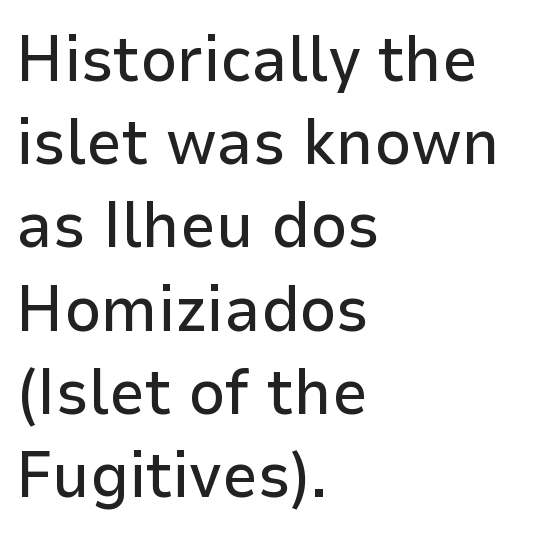
In terms of letterspacing, this is plain default setting. Casual observation: everything's shoved over to the left. Glance below the letters and you will spot only blank space. The letters stand straight up with perfectly vertical stems.
